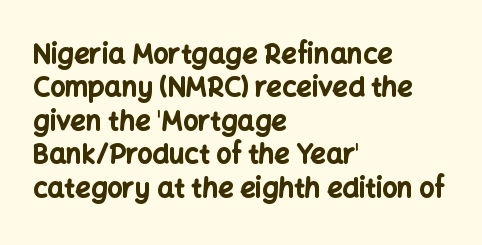
There is no visible air inserted between adjacent glyphs. Compared with a centered layout, this one pins lines to the left instead. The strokes are fattened all the way to bold. A typesetter would mark this as roman, not italic. The words here are not underlined.
